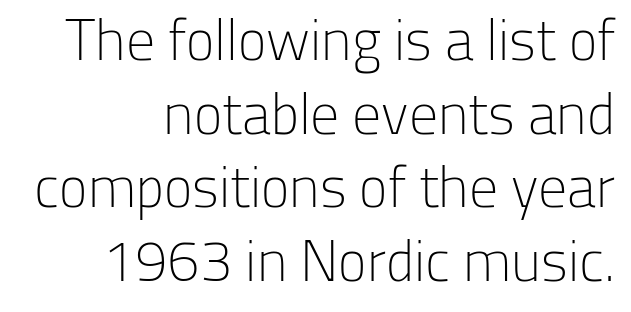
{"serif": "no", "italic": "no", "bold": "no", "weight": "light", "width": "normal", "stroke_contrast": "low", "x_height": "medium", "monospaced": "no", "underline": "no", "align": "right", "line_spacing": "normal", "line_spacing_ratio": 1.27, "letter_spacing": "normal", "letter_spacing_em": 0.0, "glyph_px": 58}
